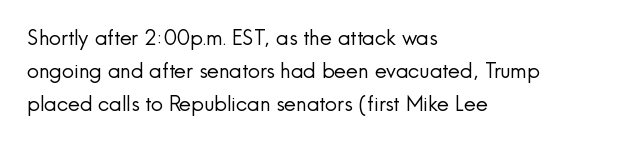
Upright lettering throughout. The rows are spaced the way most documents space them. These lines stack with their left ends in a neat column. The space beneath each line is pristine and unruled. This sample uses plain, unmodified letter spacing. Stem width sits at or under what a default text font uses.
